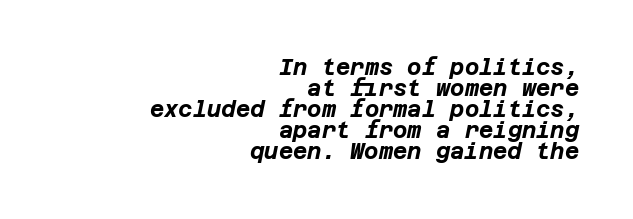
Q: Is the text bold? A: Yes.
Q: Is the text italic (slanted)? A: Yes, it leans right by about 12 degrees.
Q: Is the text underlined? A: No.
Q: How is the paragraph aligned? A: Right-aligned.
Q: Is the spacing between letters normal or unusually wide? A: Normal.
Q: Is the spacing between lines tight, normal or loose? A: Tight.
